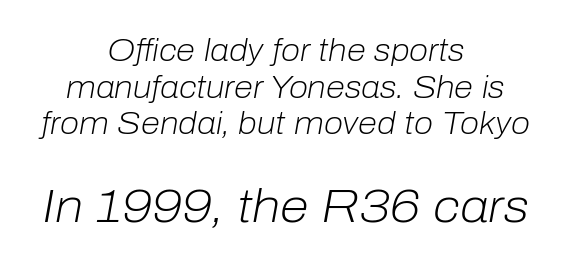
{"italic": "yes", "lean": "right", "slant_degrees": 10, "bold": "no", "weight": "light", "width": "normal", "stroke_contrast": "low", "x_height": "medium", "monospaced": "no", "underline": "no", "align": "center", "line_spacing_ratio": 1.18, "letter_spacing": "normal", "letter_spacing_em": 0.0, "larger_block": "second", "size_ratio": 1.52, "glyph_px": 47}
